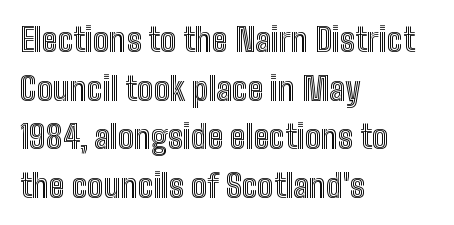
Q: Is the text italic (slanted)? A: No, it is upright.
Q: Is the text underlined? A: No.
Q: How is the paragraph aligned? A: Left-aligned.
Q: Is the spacing between letters normal or unusually wide? A: Normal.
Q: Is the spacing between lines tight, normal or loose? A: Normal.
Q: Width (condensed, normal, or wide)? A: Condensed.
Q: x-height? A: Medium.
Q: Monospaced? A: No.
